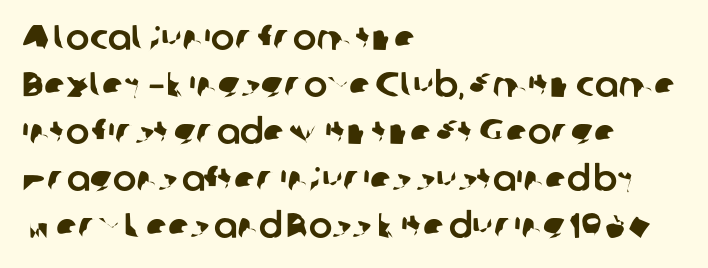
Q: Is the typeface a serif or a sans-serif typeface? A: Sans-serif.
Q: Is the text underlined? A: No.
Q: How is the paragraph aligned? A: Left-aligned.
Q: Is the spacing between letters normal or unusually wide? A: Normal.
Q: Is the spacing between lines tight, normal or loose? A: Normal.
Q: Width (condensed, normal, or wide)? A: Normal.
Q: Stroke contrast? A: Low.
Q: x-height? A: Medium.
Q: Monospaced? A: No.
